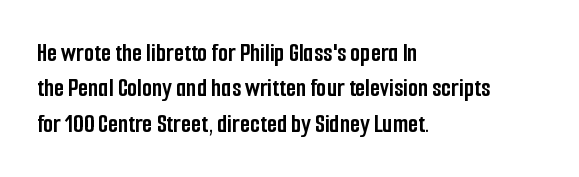
{"italic": "no", "bold": "yes", "underline": "no", "align": "left", "line_spacing": "normal", "line_spacing_ratio": 1.36, "letter_spacing": "normal", "letter_spacing_em": 0.0, "glyph_px": 26}
